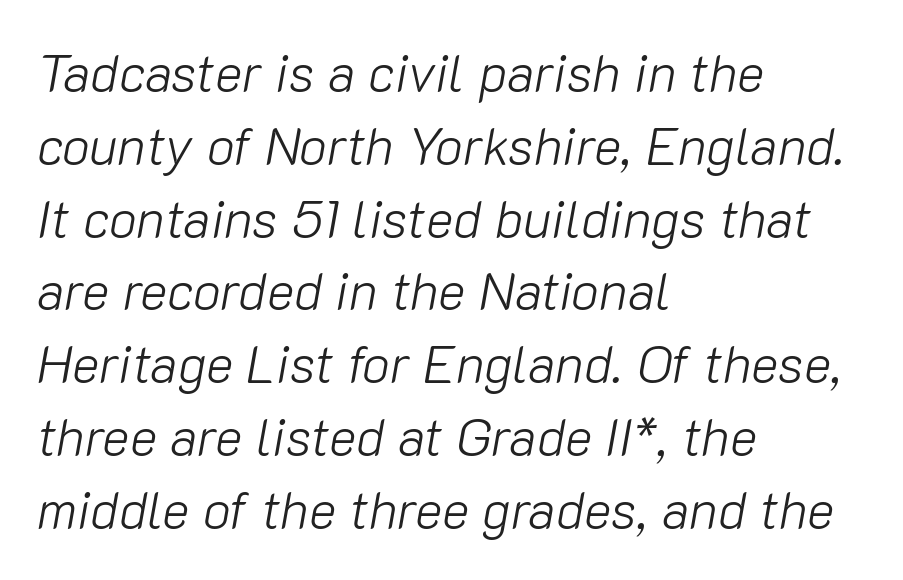
The image shows 52 px light type, italic (leaning right); set left-aligned, normal line spacing (1.4x), normal letter spacing, not underlined; low stroke contrast and a medium x-height.
